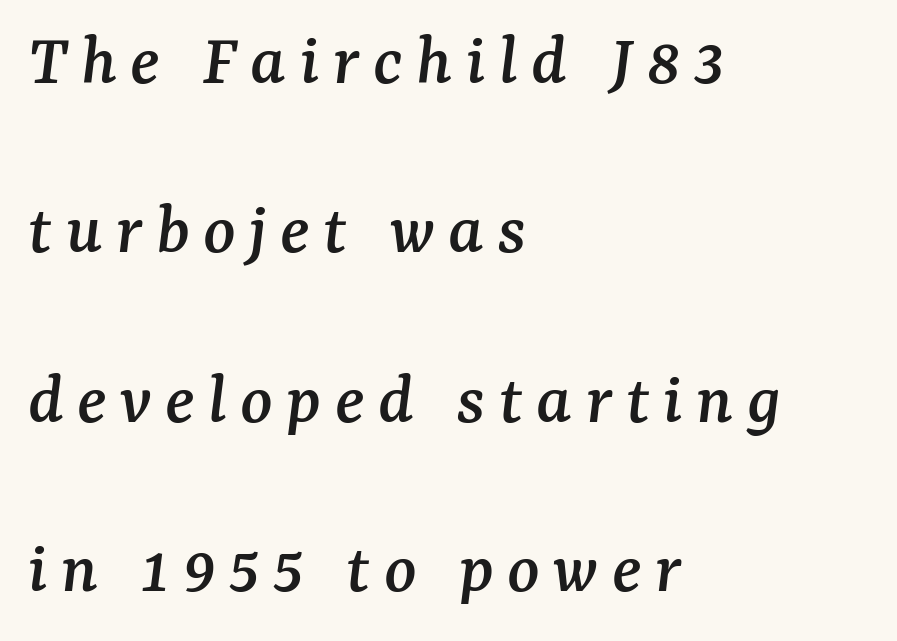
The image shows 75 px serif type, italic (leaning right); set left-aligned, loose line spacing (2.26x), not underlined; medium stroke contrast and a medium x-height.
